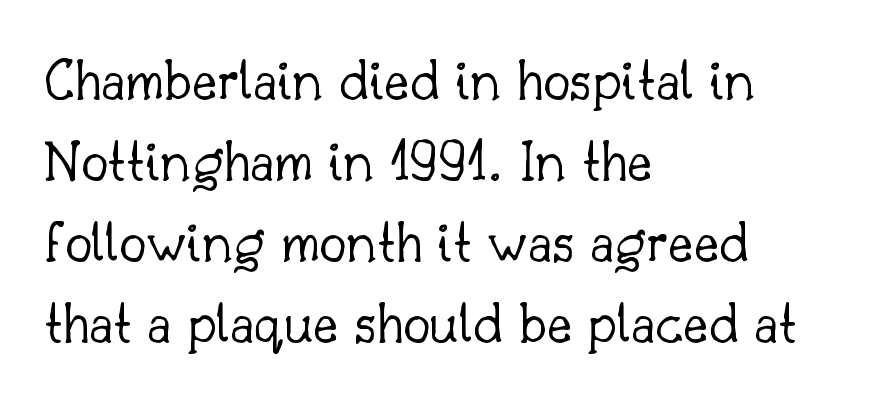
{"italic": "no", "bold": "no", "weight": "light", "width": "normal", "stroke_contrast": "low", "x_height": "small", "monospaced": "no", "underline": "no", "align": "left", "line_spacing": "normal", "line_spacing_ratio": 1.33, "letter_spacing": "normal", "letter_spacing_em": 0.0, "glyph_px": 61}
